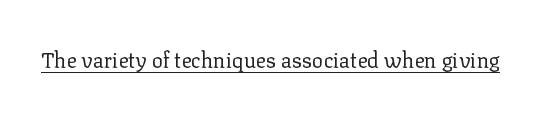
Italic: no, the glyphs are upright roman. You can see a thin bar hugging the bottom of the glyphs. Nothing heavy about these letters — not bold at all. Look at the tracking — it's just the regular setting, nothing added.
